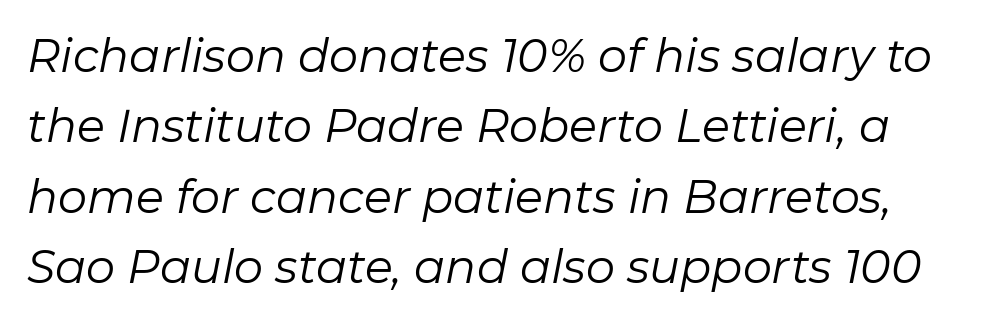
Q: Is the text bold? A: No.
Q: Is the text italic (slanted)? A: Yes, it leans right by about 11 degrees.
Q: Is the text underlined? A: No.
Q: Is the spacing between letters normal or unusually wide? A: Normal.
Q: Is the spacing between lines tight, normal or loose? A: Normal.
Q: Width (condensed, normal, or wide)? A: Normal.
Q: Stroke contrast? A: Low.
Q: x-height? A: Medium.
Q: Monospaced? A: No.
